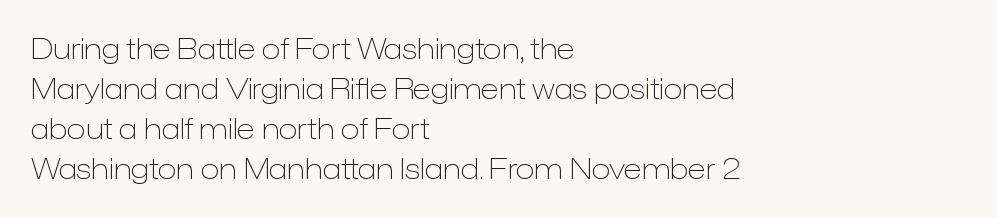
{"serif": "no", "italic": "no", "bold": "no", "weight": "light", "width": "normal", "stroke_contrast": "low", "x_height": "medium", "monospaced": "no", "underline": "no", "align": "left", "line_spacing": "normal", "line_spacing_ratio": 1.43, "letter_spacing": "normal", "letter_spacing_em": 0.0, "glyph_px": 28}
